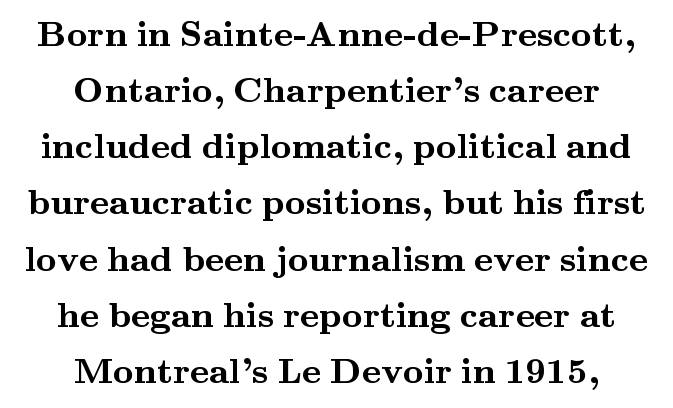
{"serif": "yes", "italic": "no", "bold": "yes", "weight": "semibold", "width": "wide", "stroke_contrast": "medium", "x_height": "small", "monospaced": "no", "underline": "no", "align": "center", "line_spacing": "normal", "line_spacing_ratio": 1.56, "letter_spacing": "normal", "letter_spacing_em": 0.0, "glyph_px": 36}
